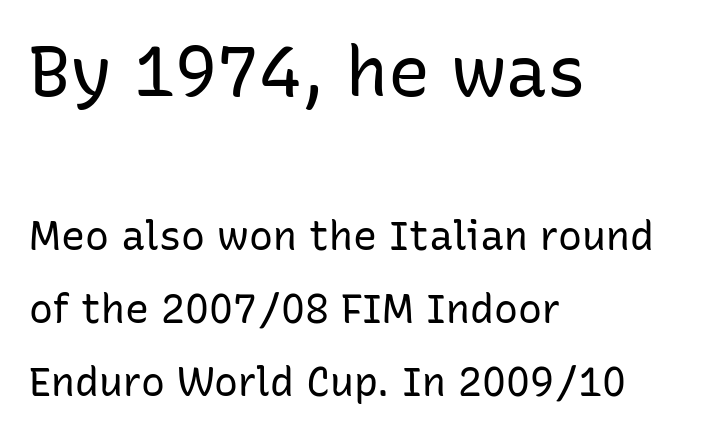
{"serif": "no", "italic": "no", "bold": "no", "weight": "regular", "width": "normal", "stroke_contrast": "low", "x_height": "medium", "monospaced": "no", "underline": "no", "align": "left", "line_spacing_ratio": 1.82, "letter_spacing": "normal", "letter_spacing_em": 0.0, "larger_block": "first", "size_ratio": 1.75, "glyph_px": 70}
